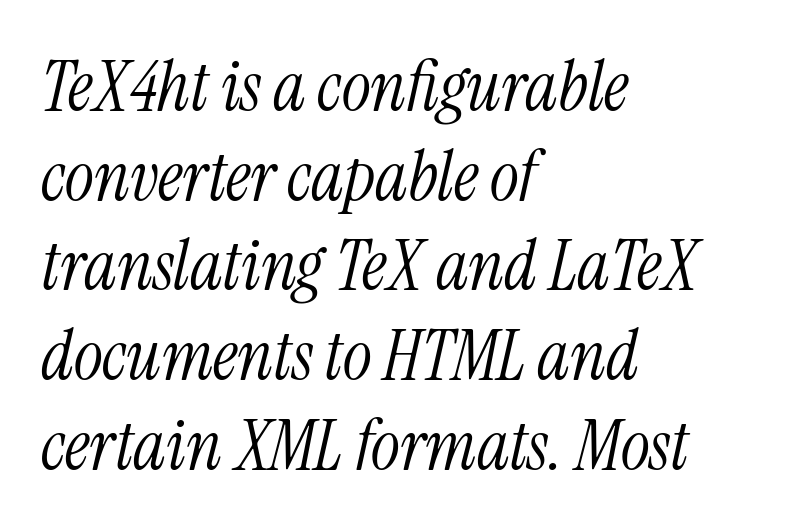
{"serif": "yes", "italic": "yes", "lean": "right", "slant_degrees": 13, "bold": "no", "weight": "light", "width": "condensed", "stroke_contrast": "medium", "x_height": "medium", "monospaced": "no", "underline": "no", "align": "left", "line_spacing": "normal", "line_spacing_ratio": 1.3, "letter_spacing": "normal", "letter_spacing_em": 0.0, "glyph_px": 69}
